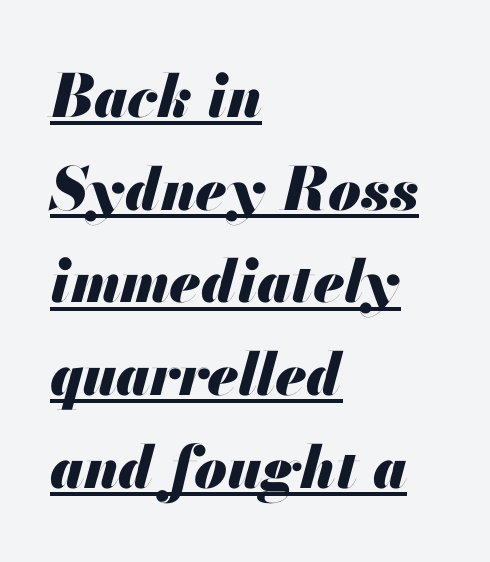
These lines are rendered in a variable-pitch font. Observe the ordinary spacing: letters are neighbours, not strangers. How heavy is the stroke? Heavy — this is a bold. Normally led — the rows are evenly, conventionally spaced.
